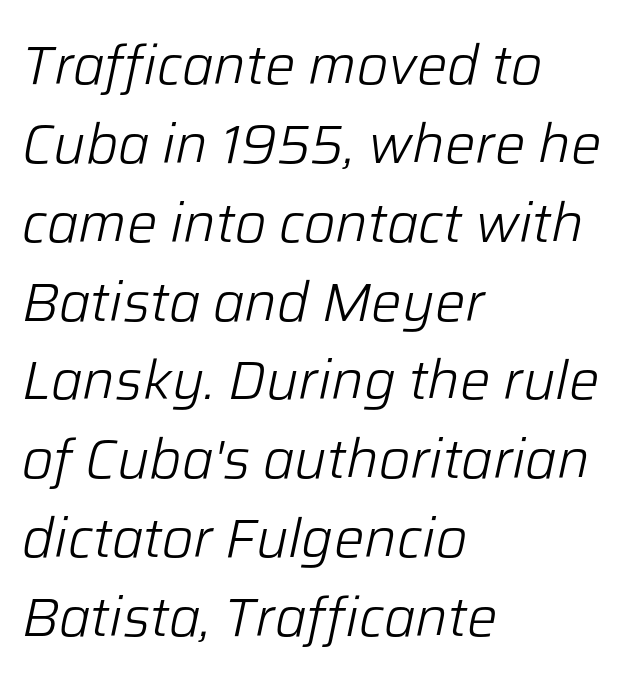
Compared with a centered layout, this one pins lines to the left instead. Look at the tracking — it's just the regular setting, nothing added. Character widths vary here, with narrow letters taking less room than wide ones. Weight class: somewhere from thin through regular. Horizontal bands of white between lines are of average thickness. Check under the words: just untouched page.
